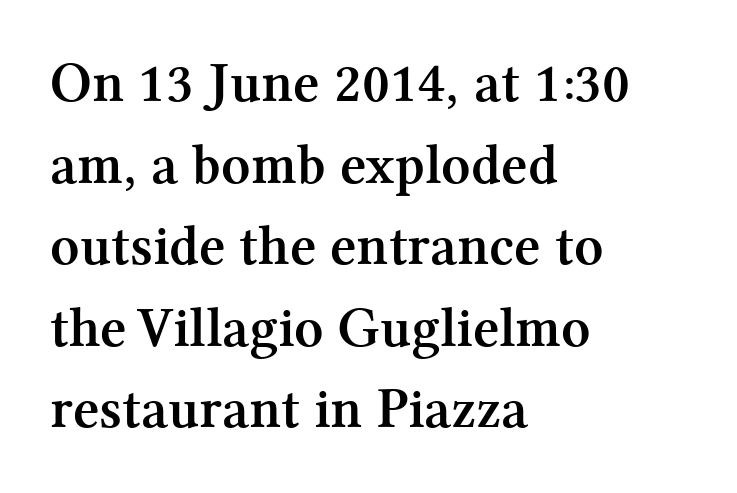
{"serif": "yes", "italic": "no", "bold": "yes", "weight": "semibold", "width": "normal", "stroke_contrast": "medium", "x_height": "medium", "monospaced": "no", "underline": "no", "align": "left", "line_spacing": "normal", "line_spacing_ratio": 1.43, "letter_spacing": "normal", "letter_spacing_em": 0.0, "glyph_px": 57}
